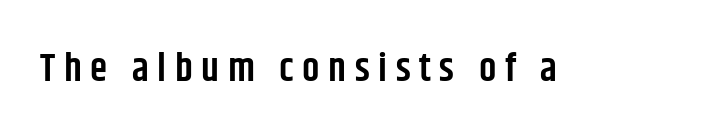
Rendered with straight, roman letterforms. Does the type have serifs? No, each stem ends abruptly. This is the in-between weight designers call semibold or demi. Nobody drew a line under any word here. Looks like regular typesetting: each glyph gets only the width it needs. The passage shown has open, widely tracked lettering throughout.
